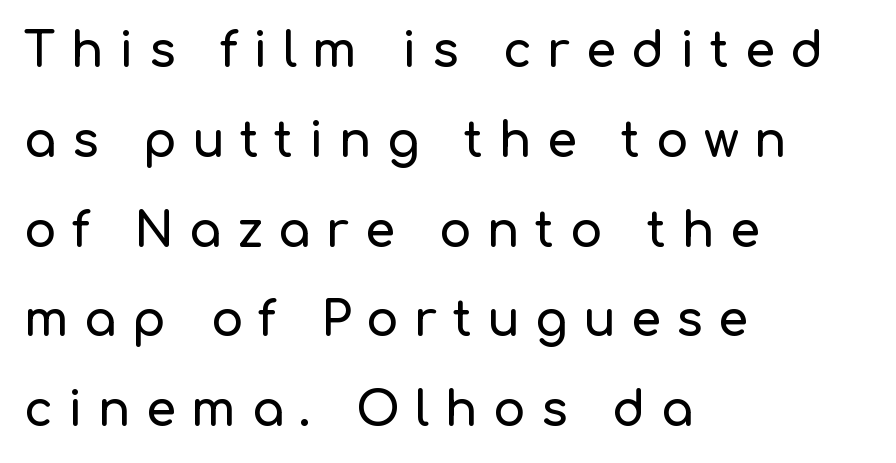
The image shows 48 px sans-serif type, upright; set left-aligned, line spacing 1.87x, unusually wide letter spacing (+0.32 em), not underlined; low stroke contrast and a medium x-height.
